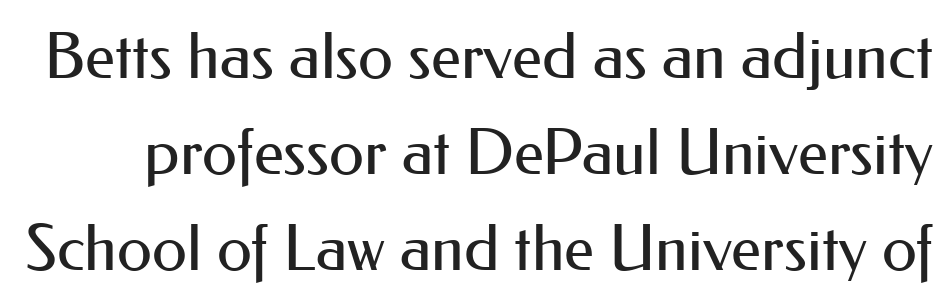
Descenders are the only things crossing below the line. The passage shown is typed in a proportional face where columns would drift. Nothing unusual about the tracking: characters are spaced as the font intends. Serifs: no, the terminals of the letterforms are clean. The vertical gap from one line to the next is medium. Posture: vertical.
